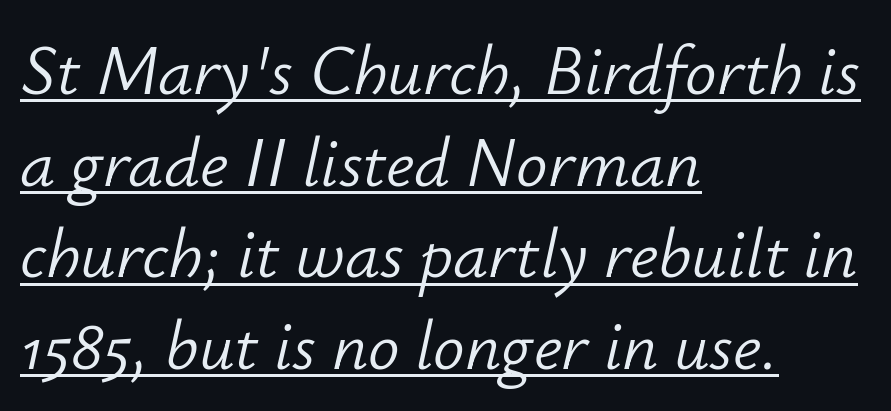
The image shows 70 px light type, italic (leaning right); set left-aligned, normal line spacing (1.31x), normal letter spacing, underlined; low stroke contrast and a small x-height.
